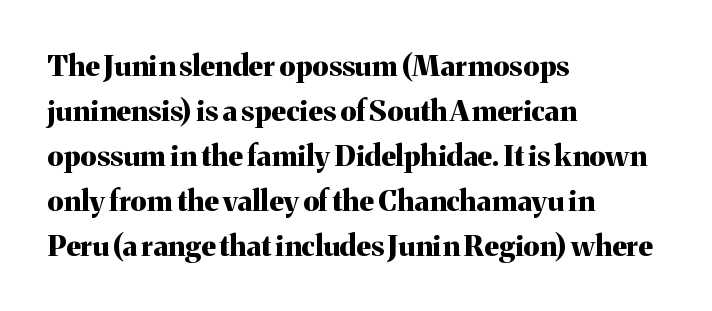
{"serif": "yes", "italic": "no", "bold": "yes", "weight": "bold", "width": "normal", "stroke_contrast": "medium", "x_height": "medium", "monospaced": "no", "underline": "no", "align": "left", "line_spacing": "normal", "line_spacing_ratio": 1.55, "letter_spacing": "normal", "letter_spacing_em": 0.0, "glyph_px": 29}
